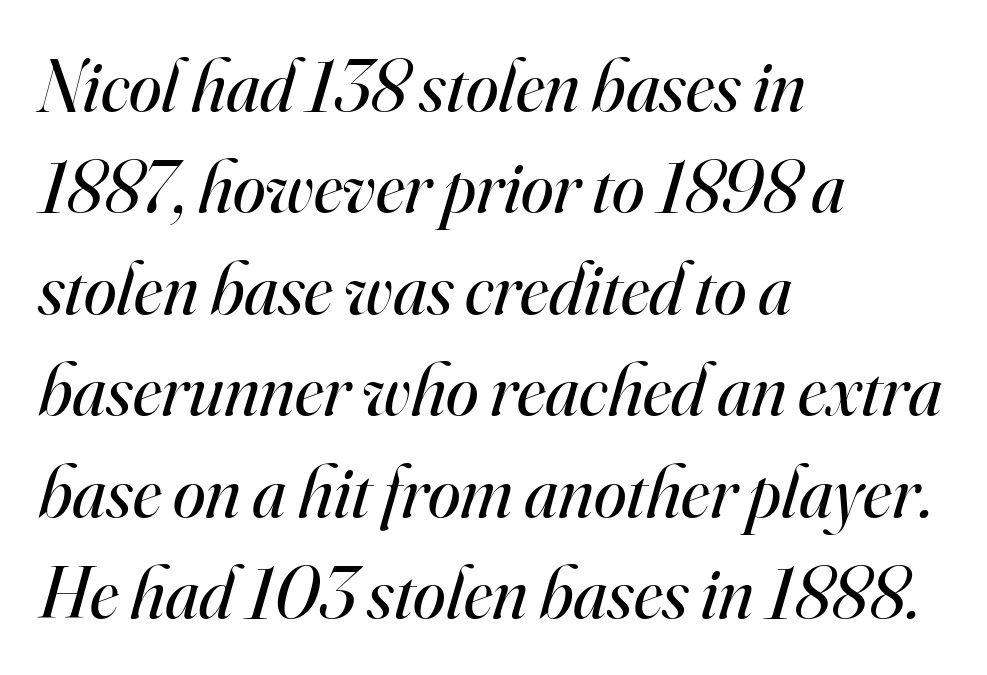
Q: Is the text bold? A: No.
Q: Is the text italic (slanted)? A: Yes, it leans right by about 16 degrees.
Q: Is the typeface a serif or a sans-serif typeface? A: Serif.
Q: Is the text underlined? A: No.
Q: How is the paragraph aligned? A: Left-aligned.
Q: Is the spacing between letters normal or unusually wide? A: Normal.
Q: Is the spacing between lines tight, normal or loose? A: Normal.
Q: Width (condensed, normal, or wide)? A: Normal.
Q: Stroke contrast? A: High.
Q: x-height? A: Small.
Q: Monospaced? A: No.
